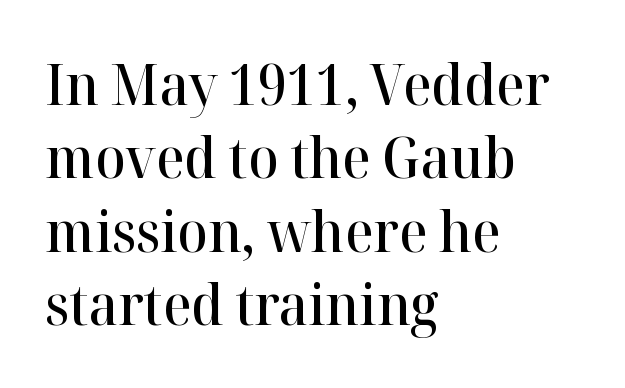
{"serif": "yes", "italic": "no", "bold": "semi", "weight": "semibold", "width": "normal", "stroke_contrast": "high", "x_height": "medium", "monospaced": "no", "underline": "no", "align": "left", "line_spacing": "normal", "line_spacing_ratio": 1.31, "letter_spacing": "normal", "letter_spacing_em": 0.0, "glyph_px": 56}
